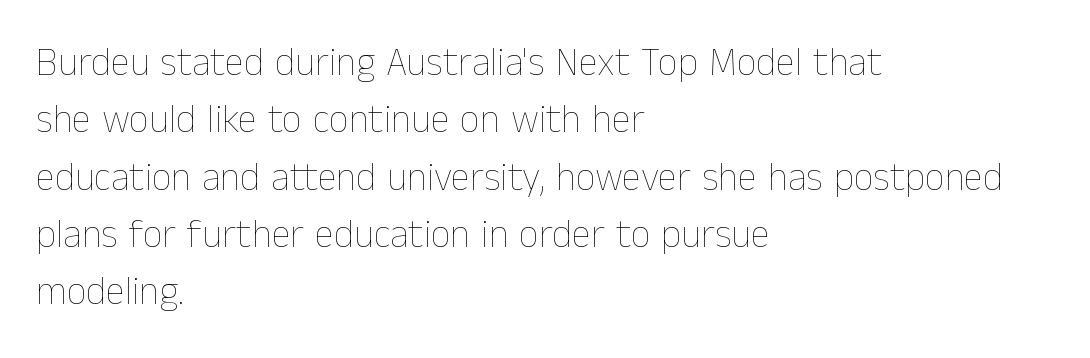
Ink coverage per letter is moderate at most. Words appear dense and cohesive because spacing is normal. Posture: straight, roman, zero tilt. Whoever set this chose a conventional vertical rhythm. In CSS terms this would be text-align: left. Plain, unruled lines of type.
